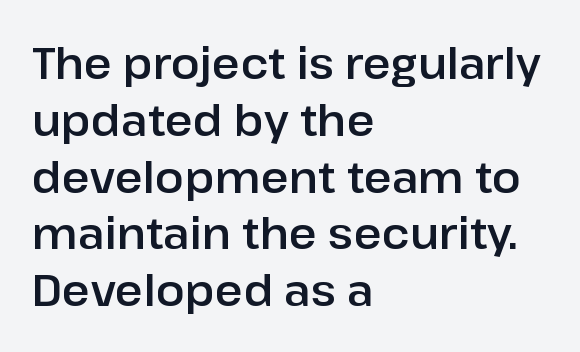
The image shows 43 px sans-serif type, upright; set left-aligned, normal line spacing (1.32x), normal letter spacing, not underlined; low stroke contrast and a medium x-height.
